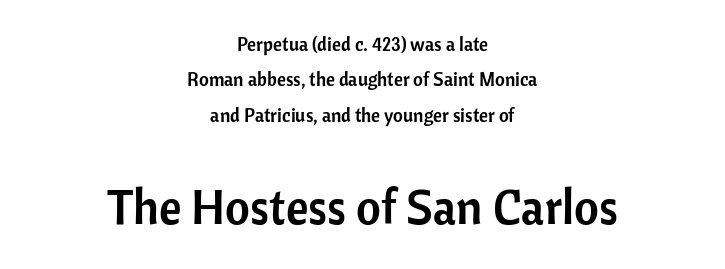
{"serif": "no", "italic": "no", "width": "normal", "stroke_contrast": "low", "x_height": "medium", "monospaced": "no", "underline": "no", "align": "center", "line_spacing_ratio": 1.86, "letter_spacing": "normal", "letter_spacing_em": 0.0, "larger_block": "second", "size_ratio": 2.53, "glyph_px": 48}
